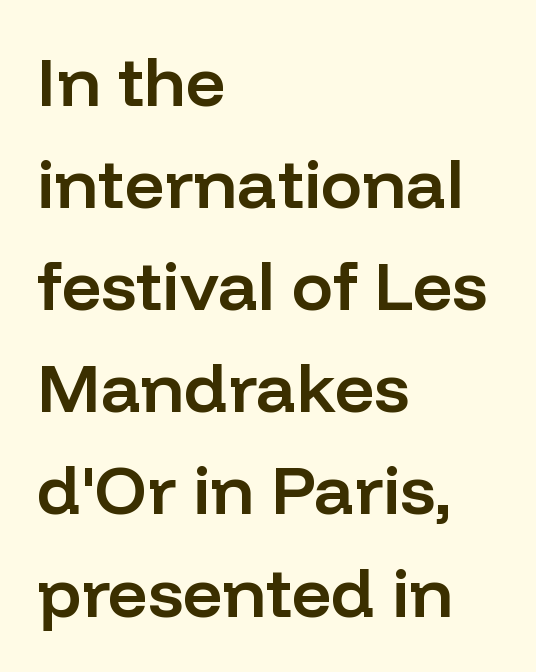
Do the characters align in a grid? No, the font is proportional. The strokes are fattened partway — semibold, not bold. When letters stand straight like this, we call the style roman or upright. Just letters on the line, the space beneath them empty. Nothing unusual about the tracking: characters are spaced as the font intends.
